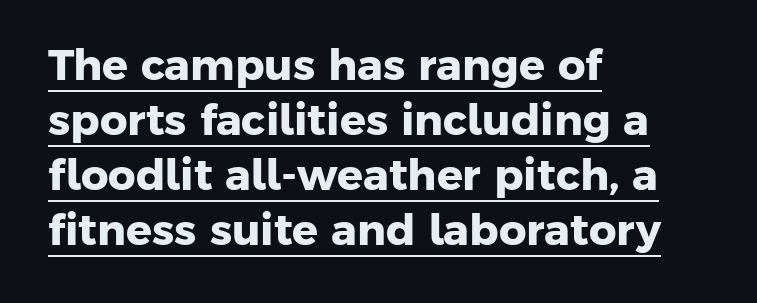
Check the space under the baseline: a stroke is drawn there. All the whitespace from short lines collects on the right. Does the weight exceed regular? Yes, all the way to bold. In terms of leading, this rendering sits right in the middle.
